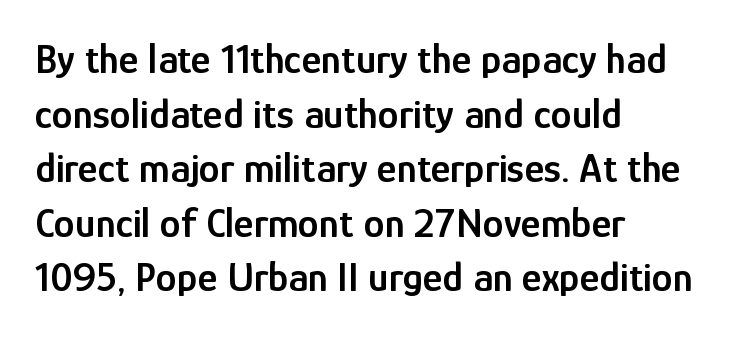
Q: Is the text bold? A: Semi-bold.
Q: Is the text italic (slanted)? A: No, it is upright.
Q: Is the typeface a serif or a sans-serif typeface? A: Sans-serif.
Q: Is the text underlined? A: No.
Q: How is the paragraph aligned? A: Left-aligned.
Q: Is the spacing between letters normal or unusually wide? A: Normal.
Q: Is the spacing between lines tight, normal or loose? A: Normal.
Q: Width (condensed, normal, or wide)? A: Condensed.
Q: Stroke contrast? A: Low.
Q: x-height? A: Medium.
Q: Monospaced? A: No.
